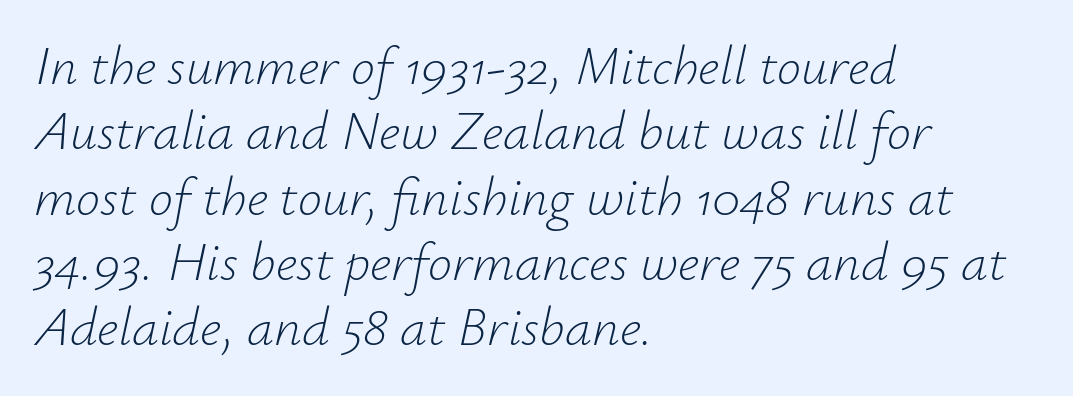
Spacing verdict: proportional, widths tailored to each character. The typography opts for an oblique posture over an upright one. The ragged edge is on the right, which tells us the setting is flush left. The font sits on the lighter half of the weight spectrum, regular included. Has an underline been added? It has not. The gaps between neighbouring characters are ordinary and unremarkable.
